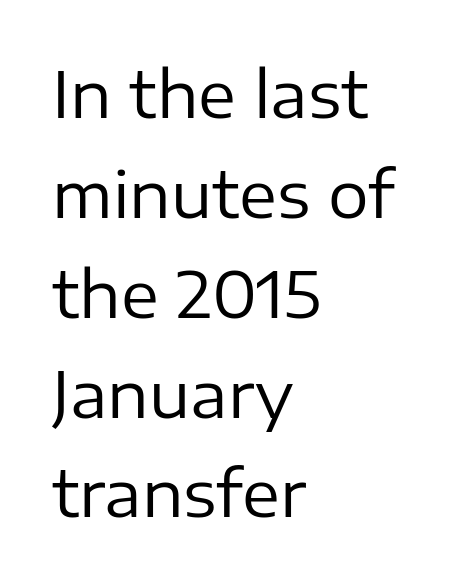
{"serif": "no", "italic": "no", "bold": "no", "weight": "regular", "width": "normal", "stroke_contrast": "low", "x_height": "medium", "monospaced": "no", "underline": "no", "align": "left", "line_spacing": "normal", "line_spacing_ratio": 1.56, "letter_spacing": "normal", "letter_spacing_em": 0.0, "glyph_px": 64}
